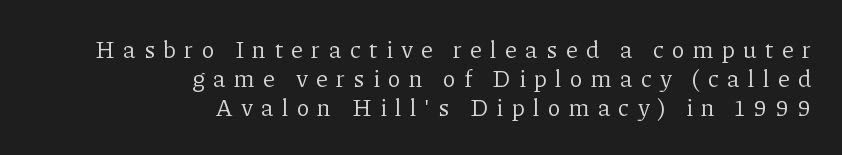
{"italic": "no", "bold": "no", "underline": "no", "align": "right", "line_spacing_ratio": 1.2, "letter_spacing": "wide", "letter_spacing_em": 0.35, "glyph_px": 24}
